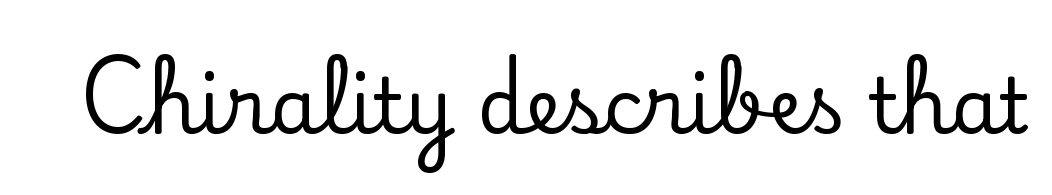
Q: Is the text italic (slanted)? A: No, it is upright.
Q: Is the text underlined? A: No.
Q: Is the spacing between letters normal or unusually wide? A: Normal.
Q: Width (condensed, normal, or wide)? A: Normal.
Q: Stroke contrast? A: Low.
Q: x-height? A: Small.
Q: Monospaced? A: No.
